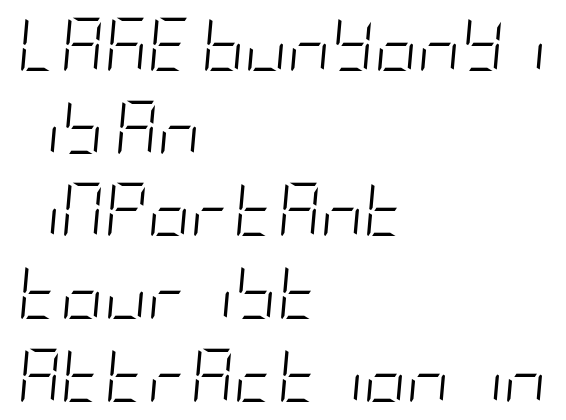
The image shows 53 px light, condensed type, italic (leaning right); set left-aligned, normal line spacing (1.56x), normal letter spacing, not underlined; low stroke contrast and a large x-height.
